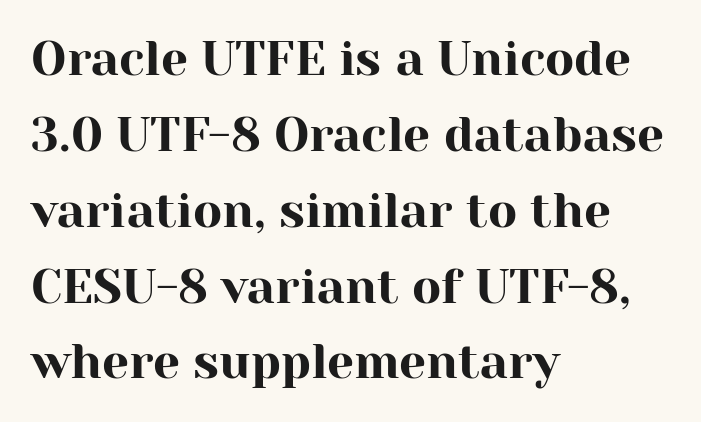
{"serif": "yes", "italic": "no", "width": "normal", "stroke_contrast": "high", "x_height": "medium", "monospaced": "no", "underline": "no", "align": "left", "line_spacing": "normal", "line_spacing_ratio": 1.58, "letter_spacing": "normal", "letter_spacing_em": 0.0, "glyph_px": 48}
